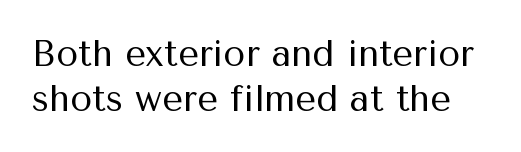
Q: Is the text bold? A: No.
Q: Is the text italic (slanted)? A: No, it is upright.
Q: Is the typeface a serif or a sans-serif typeface? A: Sans-serif.
Q: Is the text underlined? A: No.
Q: Is the spacing between letters normal or unusually wide? A: Normal.
Q: Is the spacing between lines tight, normal or loose? A: Normal.
Q: Width (condensed, normal, or wide)? A: Normal.
Q: Stroke contrast? A: Medium.
Q: x-height? A: Medium.
Q: Monospaced? A: No.
